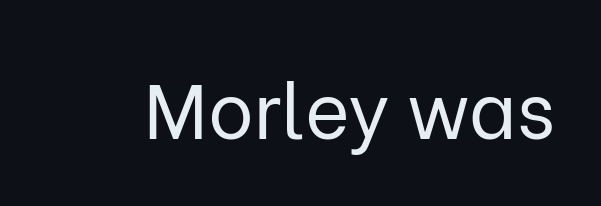
Q: Is the text bold? A: No.
Q: Is the text italic (slanted)? A: No, it is upright.
Q: Is the typeface a serif or a sans-serif typeface? A: Sans-serif.
Q: Is the text underlined? A: No.
Q: Is the spacing between letters normal or unusually wide? A: Normal.
Q: Width (condensed, normal, or wide)? A: Normal.
Q: Stroke contrast? A: Low.
Q: x-height? A: Medium.
Q: Monospaced? A: No.
